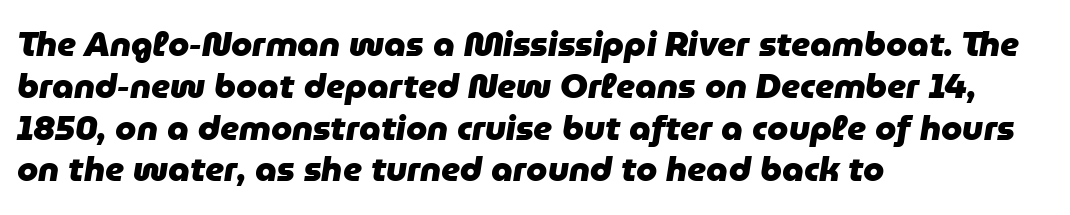
Q: Is the text bold? A: Yes.
Q: Is the text italic (slanted)? A: Yes, it leans right by about 9 degrees.
Q: Is the text underlined? A: No.
Q: How is the paragraph aligned? A: Left-aligned.
Q: Is the spacing between letters normal or unusually wide? A: Normal.
Q: Width (condensed, normal, or wide)? A: Normal.
Q: Stroke contrast? A: Low.
Q: x-height? A: Medium.
Q: Monospaced? A: No.
